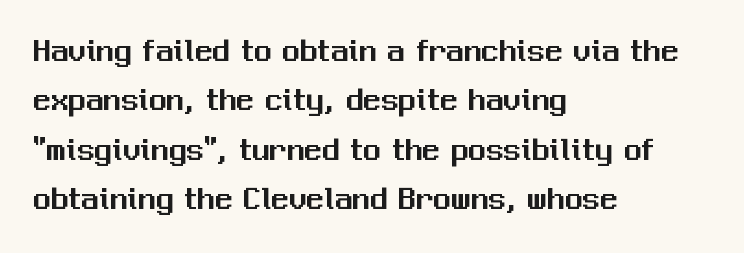
Q: Is the text italic (slanted)? A: No, it is upright.
Q: Is the typeface a serif or a sans-serif typeface? A: Sans-serif.
Q: Is the text underlined? A: No.
Q: How is the paragraph aligned? A: Left-aligned.
Q: Is the spacing between letters normal or unusually wide? A: Normal.
Q: Is the spacing between lines tight, normal or loose? A: Normal.
Q: Width (condensed, normal, or wide)? A: Normal.
Q: Stroke contrast? A: Medium.
Q: x-height? A: Medium.
Q: Monospaced? A: No.
